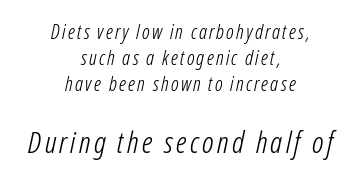
{"italic": "yes", "lean": "right", "slant_degrees": 12, "bold": "no", "weight": "light", "width": "condensed", "stroke_contrast": "low", "x_height": "medium", "monospaced": "no", "underline": "no", "align": "center", "line_spacing": "normal", "line_spacing_ratio": 1.31, "larger_block": "second", "size_ratio": 1.5, "glyph_px": 30}
